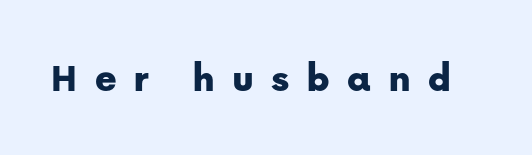
These lines are rendered in a variable-pitch font. Students, note that the glyphs here are deliberately spaced far apart. The space directly below the letters is spotless. Examine the stroke ends and you'll find no serifs. The type sits square on the baseline with zero lean.
